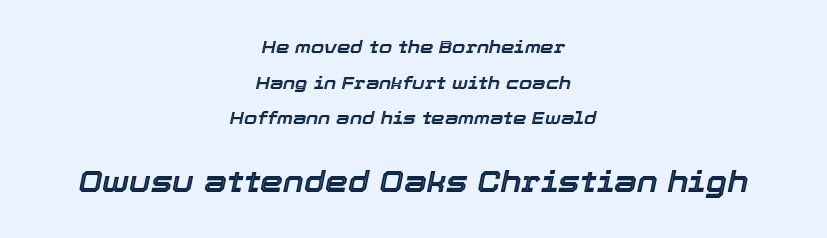
The image shows 29 px text type, italic (leaning right); set centered, loose line spacing (2.09x), normal letter spacing, not underlined; the second (bottom) block is 1.71x larger; a medium x-height.
